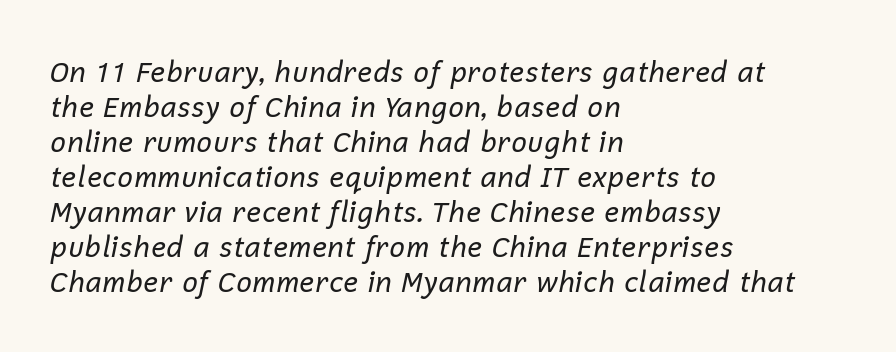
Q: Is the text bold? A: No.
Q: Is the text italic (slanted)? A: Yes, it leans right by about 12 degrees.
Q: Is the text underlined? A: No.
Q: How is the paragraph aligned? A: Left-aligned.
Q: Is the spacing between letters normal or unusually wide? A: Normal.
Q: Is the spacing between lines tight, normal or loose? A: Normal.
Q: Width (condensed, normal, or wide)? A: Normal.
Q: Stroke contrast? A: Low.
Q: x-height? A: Medium.
Q: Monospaced? A: No.
